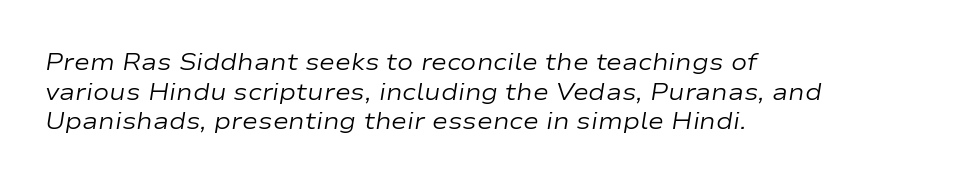
{"italic": "yes", "lean": "right", "slant_degrees": 9, "bold": "no", "underline": "no", "align": "left", "line_spacing_ratio": 1.23, "letter_spacing": "normal", "letter_spacing_em": 0.0, "glyph_px": 24}
